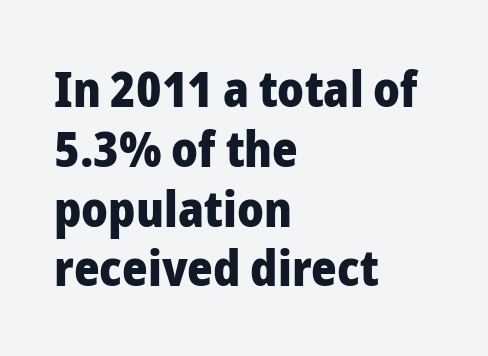
Q: Is the text bold? A: Yes.
Q: Is the text italic (slanted)? A: No, it is upright.
Q: Is the typeface a serif or a sans-serif typeface? A: Sans-serif.
Q: Is the text underlined? A: No.
Q: How is the paragraph aligned? A: Left-aligned.
Q: Is the spacing between letters normal or unusually wide? A: Normal.
Q: Width (condensed, normal, or wide)? A: Normal.
Q: Stroke contrast? A: Low.
Q: x-height? A: Medium.
Q: Monospaced? A: No.
